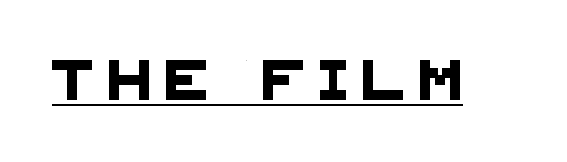
Are there feet on the stems? There aren't — it's a sans. Each letter keeps its own natural width here, so spacing adapts to shape. This is underlined copy, the kind a proofreader might mark for attention. Short note: letters widely spaced.
